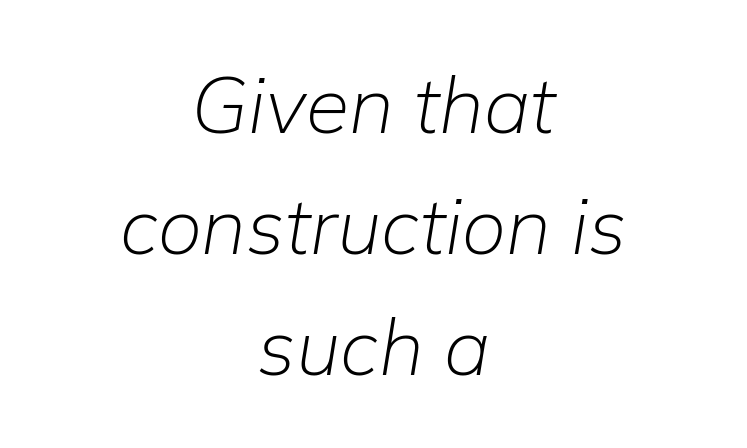
The image shows 79 px light type, italic (leaning right); set centered, normal line spacing (1.53x), normal letter spacing, not underlined; low stroke contrast and a medium x-height.
